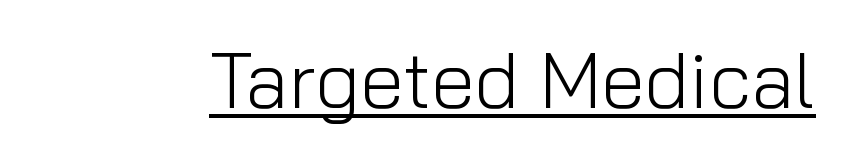
{"serif": "no", "italic": "no", "bold": "no", "weight": "light", "width": "normal", "stroke_contrast": "low", "x_height": "medium", "monospaced": "no", "underline": "yes", "letter_spacing": "normal", "letter_spacing_em": 0.0, "glyph_px": 79}
